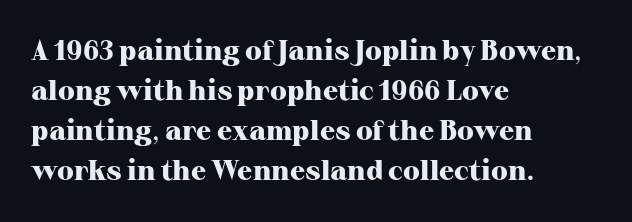
{"serif": "yes", "italic": "no", "bold": "yes", "weight": "heavy", "width": "normal", "stroke_contrast": "high", "x_height": "medium", "monospaced": "no", "underline": "no", "align": "left", "line_spacing": "normal", "line_spacing_ratio": 1.43, "letter_spacing": "normal", "letter_spacing_em": 0.0, "glyph_px": 28}
